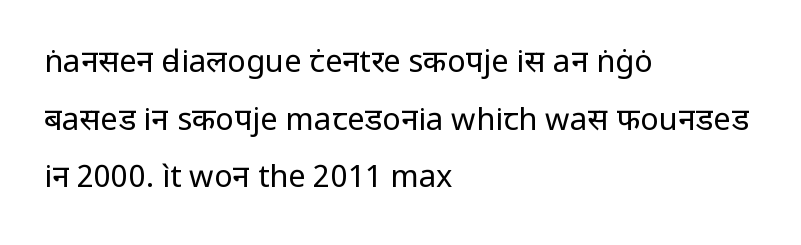
Think of a printed novel: that variable character pitch is what you see here. This is not heavy type; no bold has been used. The zone under the glyphs is completely vacant. No italicization has been applied; the sample stays upright. Words appear dense and cohesive because spacing is normal.
